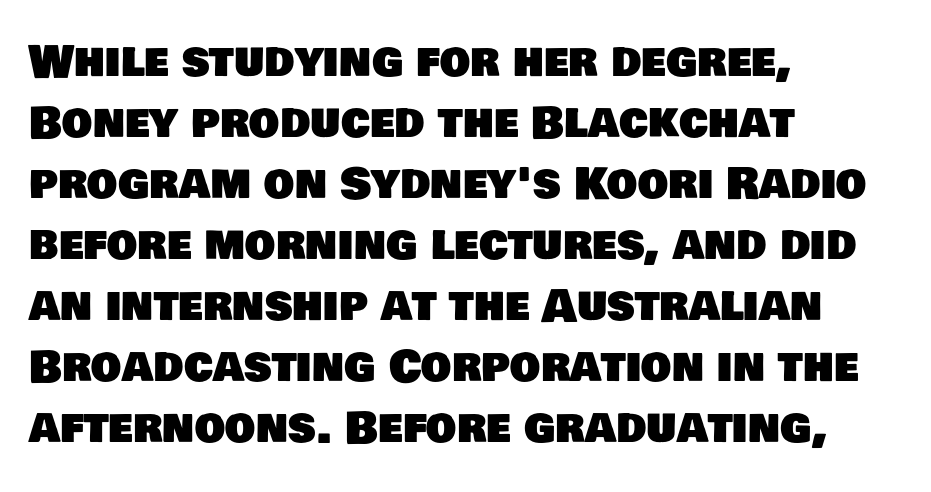
The image shows 43 px sans-serif type; set left-aligned, normal line spacing (1.42x), normal letter spacing, not underlined; low stroke contrast and a large x-height.
